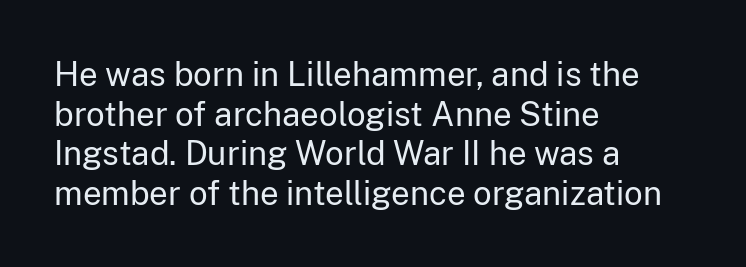
{"serif": "no", "italic": "no", "bold": "no", "weight": "regular", "width": "normal", "stroke_contrast": "low", "x_height": "medium", "monospaced": "no", "underline": "no", "align": "left", "line_spacing_ratio": 1.2, "letter_spacing": "normal", "letter_spacing_em": 0.0, "glyph_px": 33}
